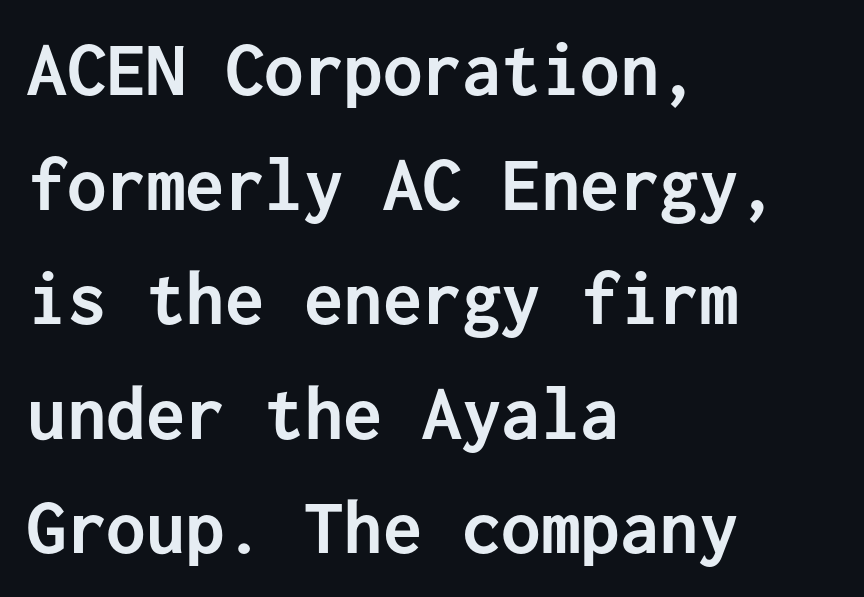
Q: Is the text bold? A: Yes.
Q: Is the text italic (slanted)? A: No, it is upright.
Q: Is the typeface a serif or a sans-serif typeface? A: Sans-serif.
Q: Is the text underlined? A: No.
Q: How is the paragraph aligned? A: Left-aligned.
Q: Is the spacing between letters normal or unusually wide? A: Normal.
Q: Is the spacing between lines tight, normal or loose? A: Normal.
Q: Width (condensed, normal, or wide)? A: Normal.
Q: Stroke contrast? A: Low.
Q: x-height? A: Medium.
Q: Monospaced? A: Yes.
